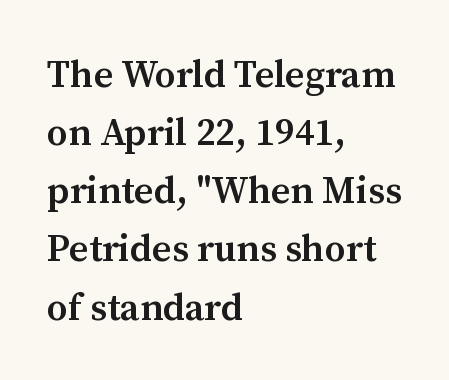
The image shows 38 px semibold serif type, upright; set left-aligned, normal line spacing (1.53x), normal letter spacing, not underlined; medium stroke contrast and a medium x-height.
